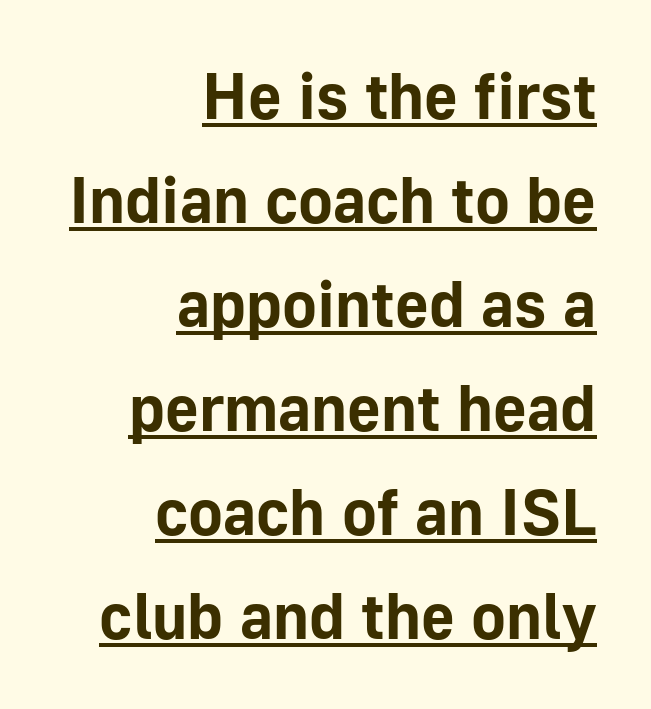
{"serif": "no", "italic": "no", "bold": "yes", "weight": "bold", "width": "normal", "stroke_contrast": "low", "x_height": "medium", "monospaced": "no", "underline": "yes", "align": "right", "line_spacing": "normal", "line_spacing_ratio": 1.6, "letter_spacing": "normal", "letter_spacing_em": 0.0, "glyph_px": 65}
